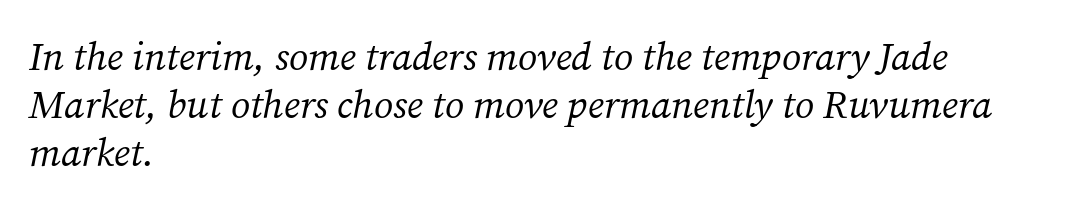
The space directly below the letters is spotless. You can tell from the footed stems that serif type was used. Here the designer chose a conventional face with non-uniform glyph widths. The whole block is typeset with a tilt.
